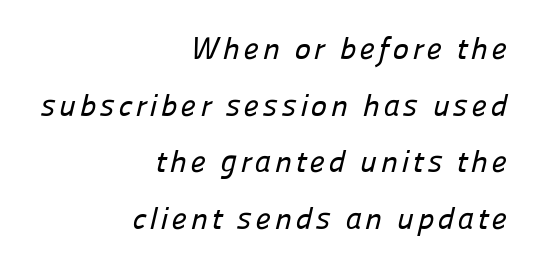
{"serif": "no", "width": "normal", "stroke_contrast": "low", "x_height": "medium", "monospaced": "no", "underline": "no", "align": "right", "line_spacing_ratio": 1.83, "glyph_px": 31}
